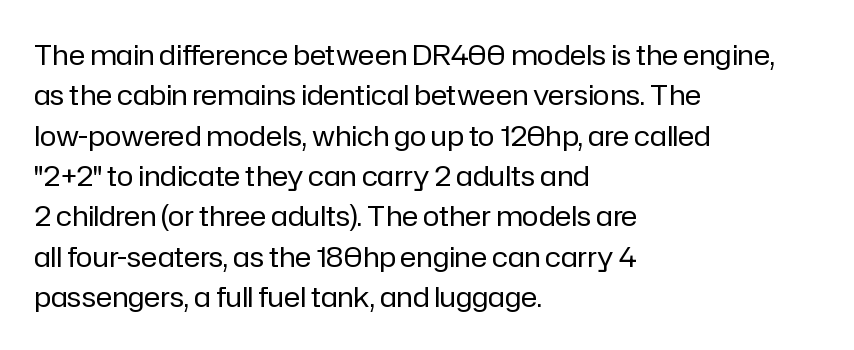
This sample is left-justified, so line endings fall wherever the words run out. Tracking value appears to be zero — textbook default spacing. Serifs: no, the terminals of the letterforms are clean. A light-to-regular cut is what we see here. The letters advance in unequal steps, a hallmark of proportional type.
